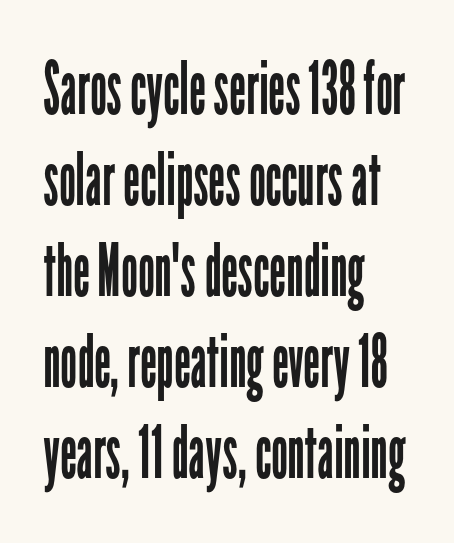
The image shows 74 px regular-weight, condensed sans-serif type, upright; set left-aligned, line spacing 1.23x, normal letter spacing, not underlined; low stroke contrast and a medium x-height.
